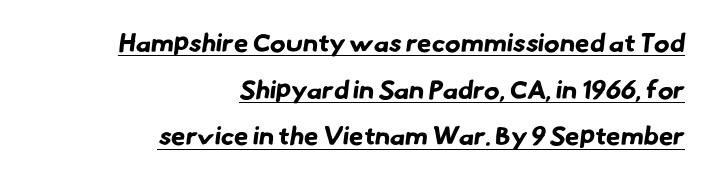
Q: Is the text bold? A: Yes.
Q: Is the text underlined? A: Yes.
Q: How is the paragraph aligned? A: Right-aligned.
Q: Is the spacing between letters normal or unusually wide? A: Normal.
